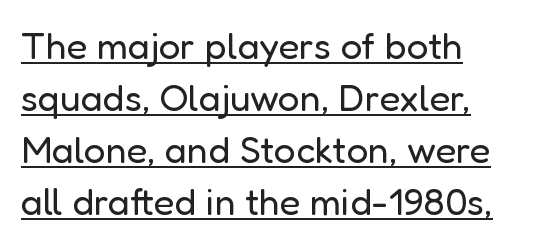
This sample uses plain, unmodified letter spacing. Examine the stroke ends and you'll find no serifs. Successive baselines arrive at the customary interval. Each stroke keeps to a modest, everyday thickness or less.
